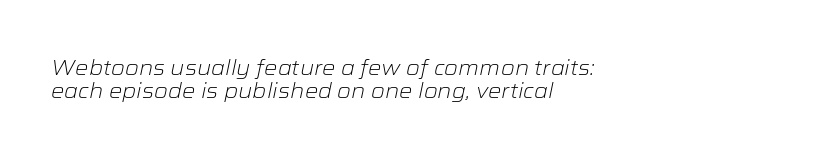
This sample is left-justified, so line endings fall wherever the words run out. Looking at the ascenders, they clearly lean. Letter spacing: default. These lines huddle together more closely than default settings would place them.
